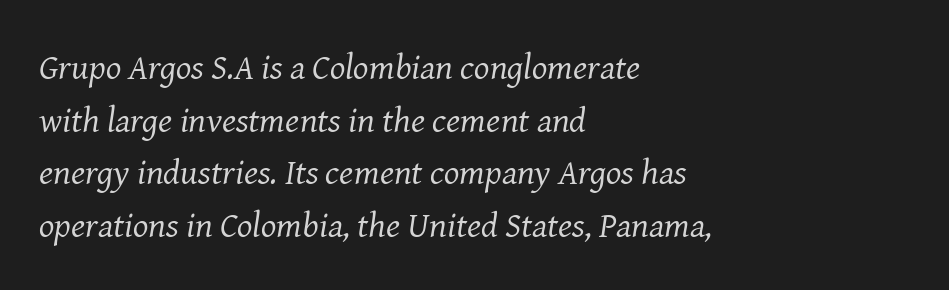
Observe the ordinary spacing: letters are neighbours, not strangers. The foot of each line stays bare and open. Vertical stems look standard width or narrower in stroke. The passage shown is typed in a proportional face where columns would drift. Serif or sans? Serif — the stroke terminals have little feet. Notice how descenders clear the ascenders below comfortably — that's standard leading.
